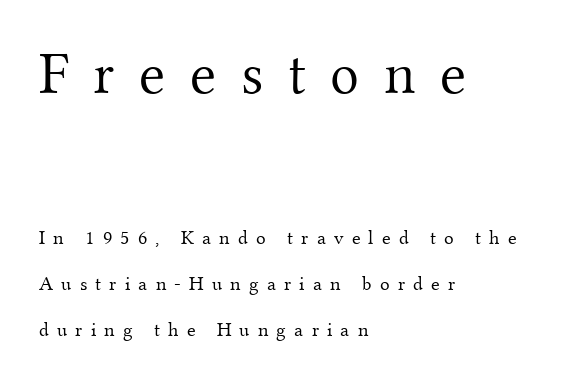
Q: Is the text bold? A: No.
Q: Is the text italic (slanted)? A: No, it is upright.
Q: Is the typeface a serif or a sans-serif typeface? A: Serif.
Q: Is the text underlined? A: No.
Q: How is the paragraph aligned? A: Left-aligned.
Q: Is the spacing between letters normal or unusually wide? A: Unusually wide.
Q: Is the spacing between lines tight, normal or loose? A: Loose.
Q: Which block of text is set in a larger size, the first (top) or the second (bottom)? A: The first (top) one.
Q: Width (condensed, normal, or wide)? A: Normal.
Q: Stroke contrast? A: Medium.
Q: x-height? A: Small.
Q: Monospaced? A: No.
